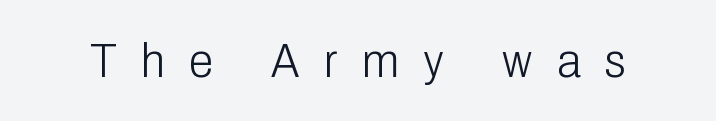
{"serif": "no", "italic": "no", "bold": "no", "weight": "light", "width": "condensed", "stroke_contrast": "low", "x_height": "medium", "monospaced": "no", "underline": "no", "letter_spacing": "wide", "letter_spacing_em": 0.5, "glyph_px": 49}
